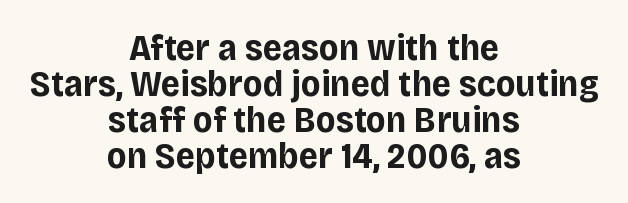
Does the type have serifs? No, each stem ends abruptly. Notice how descenders almost collide with the ascenders below — that's tight leading. Where is the straight margin? There isn't one; the lines are centered. The words here are not underlined. Think of a printed novel: that variable character pitch is what you see here. The horizontal fit of the characters is conventional and even.
